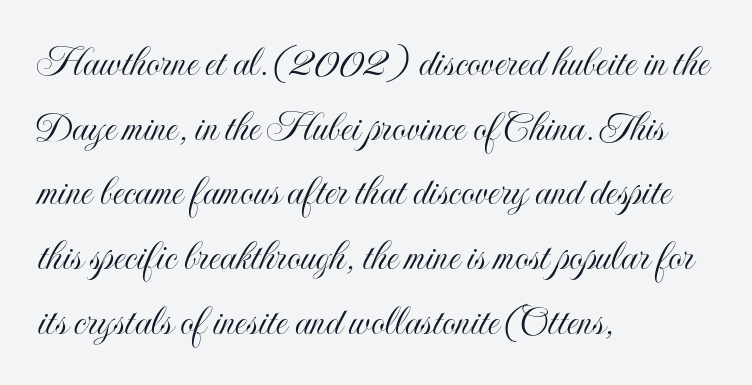
{"width": "condensed", "x_height": "small", "monospaced": "no", "underline": "no", "align": "left", "line_spacing": "normal", "line_spacing_ratio": 1.47, "letter_spacing": "normal", "letter_spacing_em": 0.0, "glyph_px": 44}
